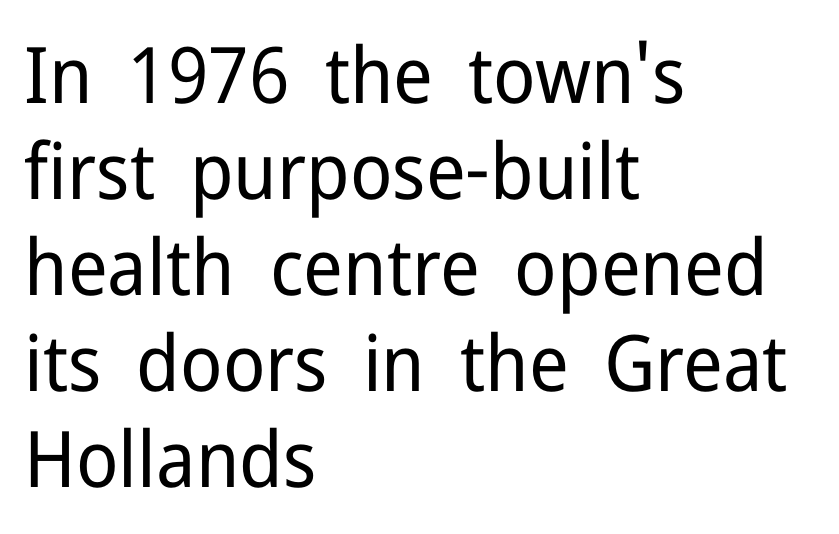
{"serif": "no", "italic": "no", "bold": "no", "weight": "regular", "width": "normal", "stroke_contrast": "low", "x_height": "medium", "monospaced": "no", "underline": "no", "align": "left", "line_spacing_ratio": 1.23, "letter_spacing": "normal", "letter_spacing_em": 0.0, "glyph_px": 78}
